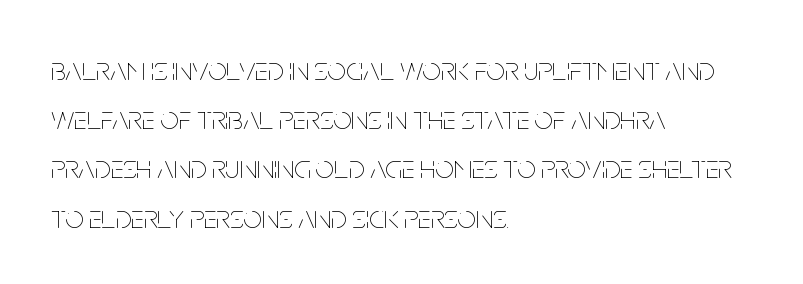
Q: Is the text bold? A: No.
Q: Is the text italic (slanted)? A: No, it is upright.
Q: Is the text underlined? A: No.
Q: How is the paragraph aligned? A: Left-aligned.
Q: Is the spacing between letters normal or unusually wide? A: Normal.
Q: Is the spacing between lines tight, normal or loose? A: Normal.
Q: Width (condensed, normal, or wide)? A: Condensed.
Q: Stroke contrast? A: Low.
Q: x-height? A: Large.
Q: Monospaced? A: No.
